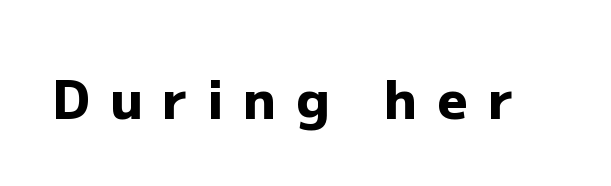
{"serif": "no", "italic": "no", "bold": "yes", "weight": "heavy", "width": "normal", "stroke_contrast": "low", "x_height": "medium", "monospaced": "no", "underline": "no", "letter_spacing": "wide", "letter_spacing_em": 0.38, "glyph_px": 53}
